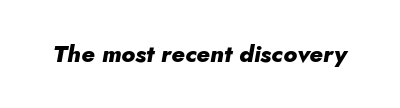
{"italic": "yes", "lean": "right", "slant_degrees": 10, "bold": "yes", "underline": "no", "letter_spacing": "normal", "letter_spacing_em": 0.0, "glyph_px": 24}
